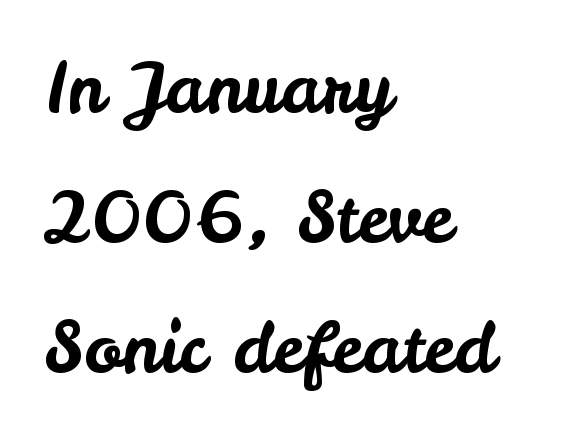
Q: Is the text italic (slanted)? A: Yes.
Q: Is the typeface a serif or a sans-serif typeface? A: Sans-serif.
Q: Is the text underlined? A: No.
Q: How is the paragraph aligned? A: Left-aligned.
Q: Is the spacing between letters normal or unusually wide? A: Normal.
Q: Width (condensed, normal, or wide)? A: Normal.
Q: Stroke contrast? A: Low.
Q: x-height? A: Small.
Q: Monospaced? A: No.
